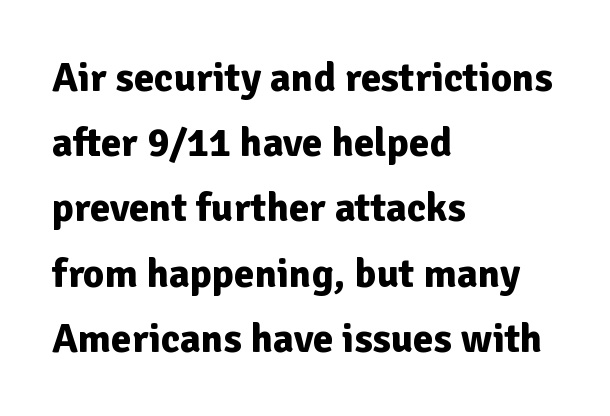
The image shows 41 px bold sans-serif type, upright; set left-aligned, normal line spacing (1.59x), normal letter spacing, not underlined; low stroke contrast and a medium x-height.
